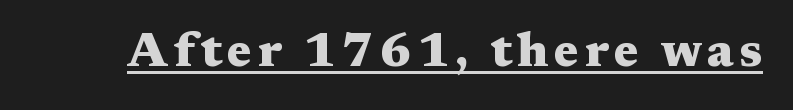
Q: Is the text bold? A: Yes.
Q: Is the text italic (slanted)? A: No, it is upright.
Q: Is the typeface a serif or a sans-serif typeface? A: Serif.
Q: Is the text underlined? A: Yes.
Q: Width (condensed, normal, or wide)? A: Wide.
Q: Stroke contrast? A: Medium.
Q: x-height? A: Medium.
Q: Monospaced? A: No.
